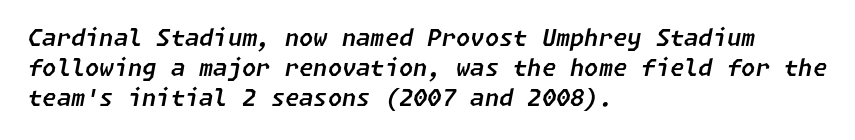
The letters sit at their default tracking, neither squeezed nor spread. The lettering tilts uniformly, giving the passage an italic look. These lines are set flush left with a ragged right edge. This sample keeps an unexceptional amount of space between lines. The baseline area is clear.
